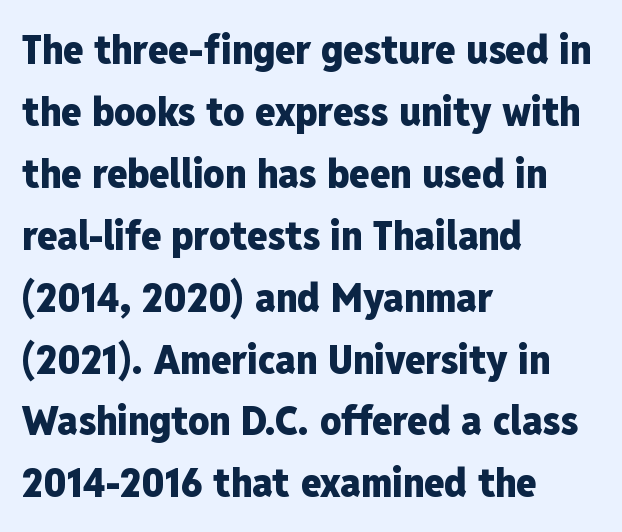
{"serif": "no", "italic": "no", "bold": "yes", "weight": "heavy", "width": "condensed", "stroke_contrast": "low", "x_height": "medium", "monospaced": "no", "underline": "no", "align": "left", "line_spacing": "normal", "line_spacing_ratio": 1.51, "letter_spacing": "normal", "letter_spacing_em": 0.0, "glyph_px": 41}
